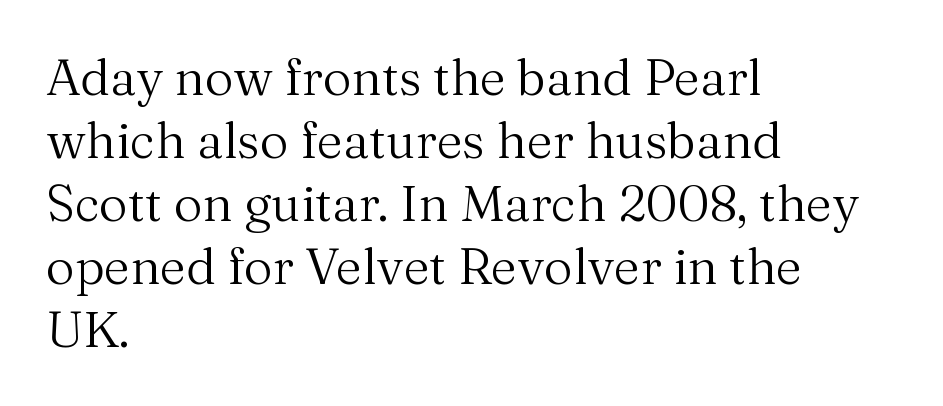
The image shows 50 px regular-weight serif type, upright; set left-aligned, normal line spacing (1.26x), normal letter spacing, not underlined; medium stroke contrast and a medium x-height.
